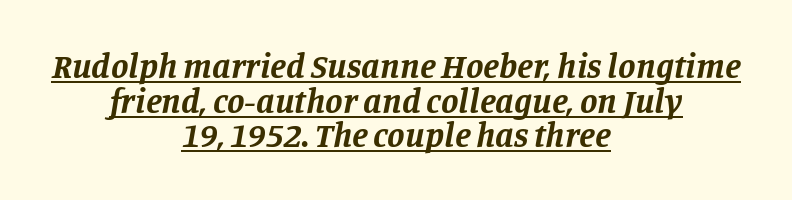
Q: Is the text bold? A: Yes.
Q: Is the text italic (slanted)? A: Yes, it leans right by about 11 degrees.
Q: Is the typeface a serif or a sans-serif typeface? A: Serif.
Q: Is the text underlined? A: Yes.
Q: How is the paragraph aligned? A: Centered.
Q: Is the spacing between letters normal or unusually wide? A: Normal.
Q: Is the spacing between lines tight, normal or loose? A: Tight.
Q: Width (condensed, normal, or wide)? A: Normal.
Q: Stroke contrast? A: Low.
Q: x-height? A: Large.
Q: Monospaced? A: No.
